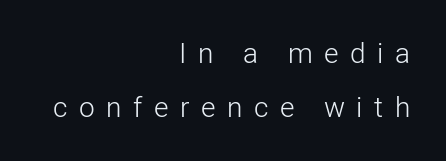
The face used here is proportionally spaced, like ordinary book or web type. A quiet, ordinary-to-light weight characterises the typeface. Unlike italic type, these characters show no tilt at all. How would I describe the line gaps? Wide and relaxed. Decoration check: the copy has no underline. A typesetter would label this face a sans.
